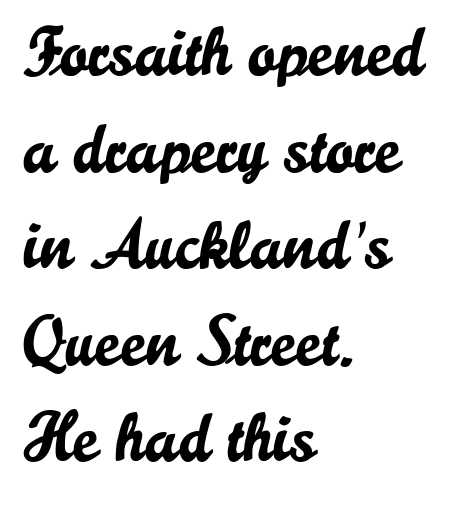
{"serif": "no", "width": "normal", "stroke_contrast": "low", "x_height": "small", "monospaced": "no", "underline": "no", "align": "left", "line_spacing": "normal", "line_spacing_ratio": 1.4, "letter_spacing": "normal", "letter_spacing_em": 0.0, "glyph_px": 69}
